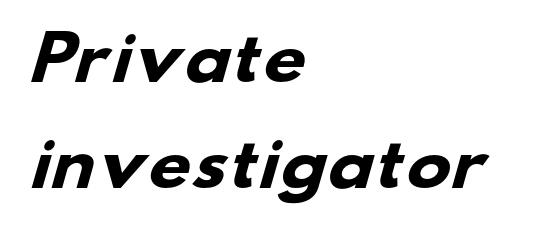
{"serif": "no", "bold": "yes", "weight": "heavy", "width": "wide", "stroke_contrast": "low", "x_height": "small", "monospaced": "no", "underline": "no", "align": "left", "line_spacing_ratio": 1.77, "letter_spacing": "normal", "letter_spacing_em": 0.0, "glyph_px": 60}
